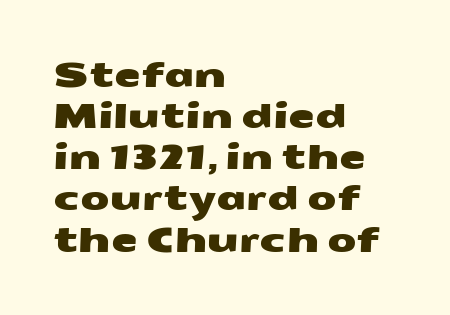
Q: Is the typeface a serif or a sans-serif typeface? A: Sans-serif.
Q: Is the text underlined? A: No.
Q: How is the paragraph aligned? A: Left-aligned.
Q: Is the spacing between letters normal or unusually wide? A: Normal.
Q: Width (condensed, normal, or wide)? A: Wide.
Q: Stroke contrast? A: Medium.
Q: x-height? A: Medium.
Q: Monospaced? A: No.
